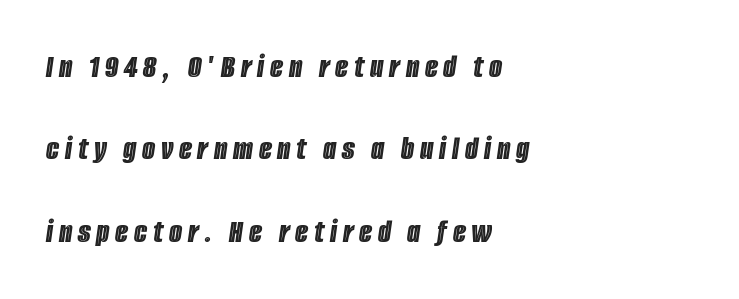
Q: Is the text italic (slanted)? A: Yes, it leans right by about 8 degrees.
Q: Is the text underlined? A: No.
Q: How is the paragraph aligned? A: Left-aligned.
Q: Is the spacing between lines tight, normal or loose? A: Loose.
Q: Width (condensed, normal, or wide)? A: Condensed.
Q: x-height? A: Large.
Q: Monospaced? A: No.
